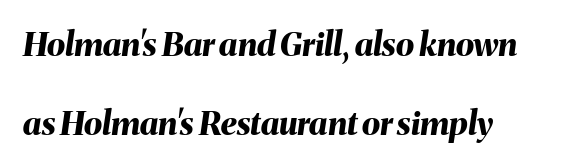
Descenders are the only things crossing below the line. These lines were composed using italics. What's the leading like? Stretched, with rows far apart. This is heavy type, rendered in bold. Is this a fixed-width face? No — the glyphs have proportional, varying widths.
